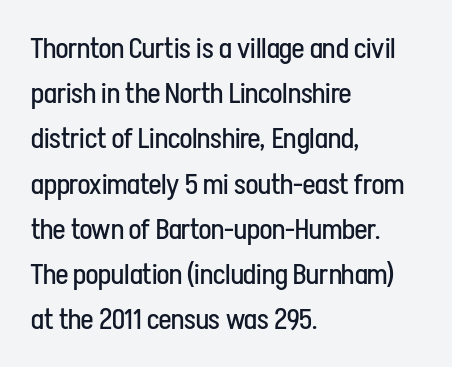
Q: Is the text bold? A: No.
Q: Is the text italic (slanted)? A: No, it is upright.
Q: Is the typeface a serif or a sans-serif typeface? A: Sans-serif.
Q: Is the text underlined? A: No.
Q: How is the paragraph aligned? A: Left-aligned.
Q: Is the spacing between letters normal or unusually wide? A: Normal.
Q: Is the spacing between lines tight, normal or loose? A: Normal.
Q: Width (condensed, normal, or wide)? A: Condensed.
Q: Stroke contrast? A: Low.
Q: x-height? A: Medium.
Q: Monospaced? A: No.
